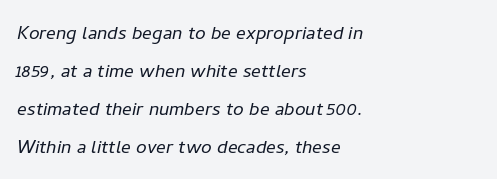
Letter spacing: default. Quick note: interline space is typical. The glyphs look as if they've been sheared to an angle. Underlining? Definitely not there. Compared with a typical body face, this is equally light or lighter still.
